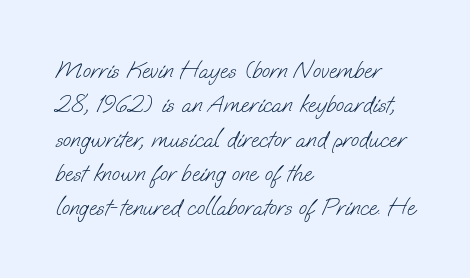
The image shows 24 px text type; set left-aligned, normal line spacing (1.43x), normal letter spacing, not underlined.
